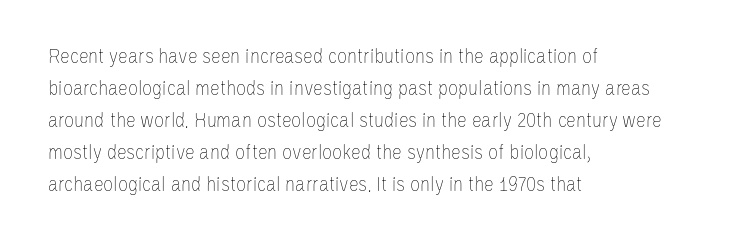
{"italic": "no", "bold": "no", "underline": "no", "align": "left", "line_spacing": "normal", "line_spacing_ratio": 1.45, "letter_spacing": "normal", "letter_spacing_em": 0.0, "glyph_px": 22}
